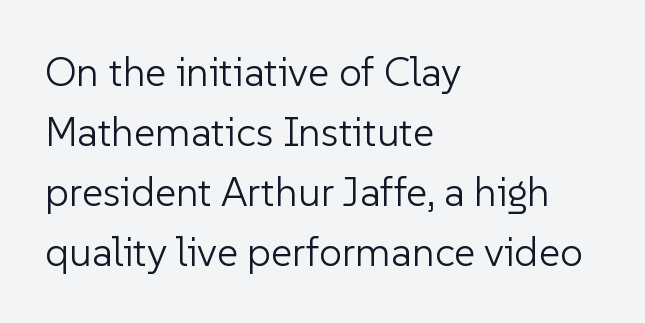
Is the type heavy? It reads as light-to-regular instead. This sample has the flowing, uneven cadence of proportional lettering. The leading is moderate, giving the passage an even texture. The ragged edge is on the right, which tells us the setting is flush left.
